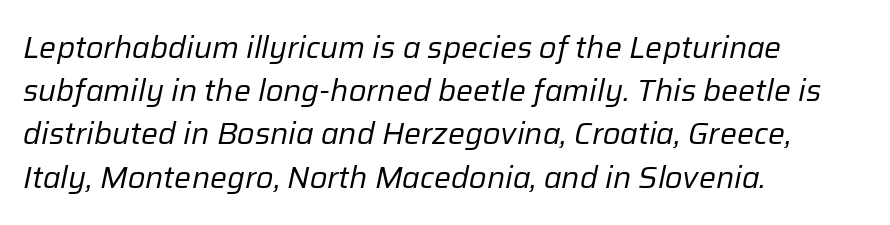
{"italic": "yes", "lean": "right", "slant_degrees": 12, "bold": "no", "weight": "regular", "width": "normal", "stroke_contrast": "low", "x_height": "medium", "monospaced": "no", "underline": "no", "align": "left", "line_spacing": "normal", "line_spacing_ratio": 1.44, "letter_spacing": "normal", "letter_spacing_em": 0.0, "glyph_px": 30}
